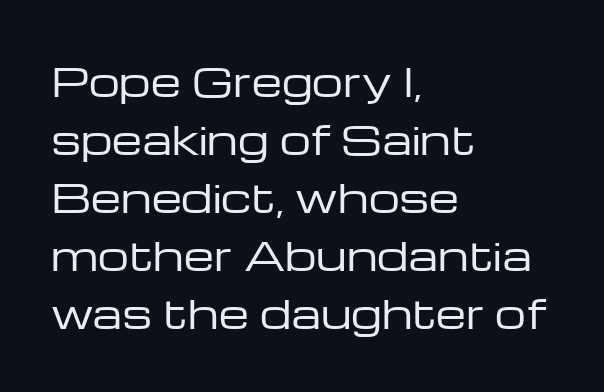
Q: Is the text bold? A: No.
Q: Is the text italic (slanted)? A: No, it is upright.
Q: Is the typeface a serif or a sans-serif typeface? A: Sans-serif.
Q: Is the text underlined? A: No.
Q: How is the paragraph aligned? A: Left-aligned.
Q: Is the spacing between letters normal or unusually wide? A: Normal.
Q: Is the spacing between lines tight, normal or loose? A: Normal.
Q: Width (condensed, normal, or wide)? A: Wide.
Q: Stroke contrast? A: Low.
Q: x-height? A: Medium.
Q: Monospaced? A: No.
